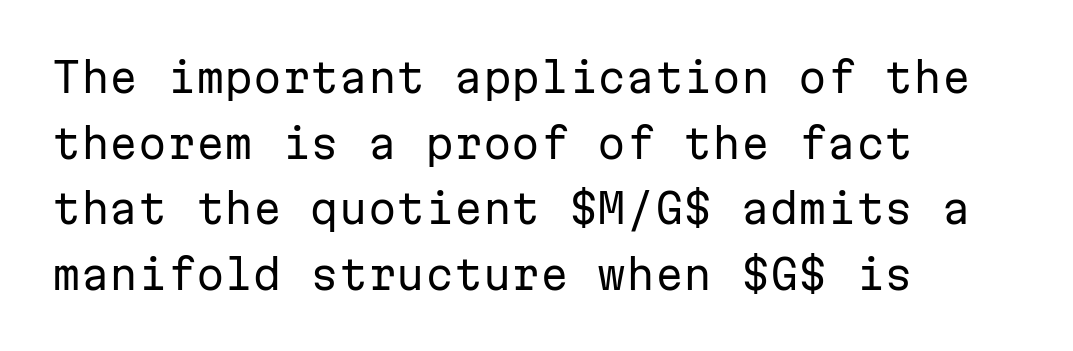
{"serif": "no", "italic": "no", "bold": "no", "weight": "regular", "width": "normal", "stroke_contrast": "low", "x_height": "medium", "monospaced": "yes", "underline": "no", "align": "left", "line_spacing": "normal", "line_spacing_ratio": 1.6, "letter_spacing": "normal", "letter_spacing_em": 0.0, "glyph_px": 41}
